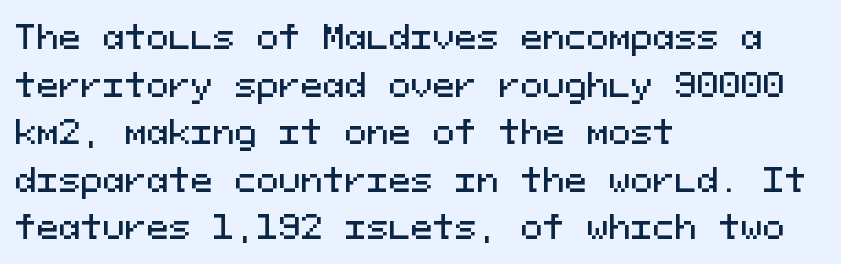
Q: Is the text italic (slanted)? A: No, it is upright.
Q: Is the typeface a serif or a sans-serif typeface? A: Sans-serif.
Q: Is the text underlined? A: No.
Q: How is the paragraph aligned? A: Left-aligned.
Q: Is the spacing between letters normal or unusually wide? A: Normal.
Q: Is the spacing between lines tight, normal or loose? A: Normal.
Q: Width (condensed, normal, or wide)? A: Normal.
Q: Stroke contrast? A: Medium.
Q: x-height? A: Medium.
Q: Monospaced? A: Yes.
